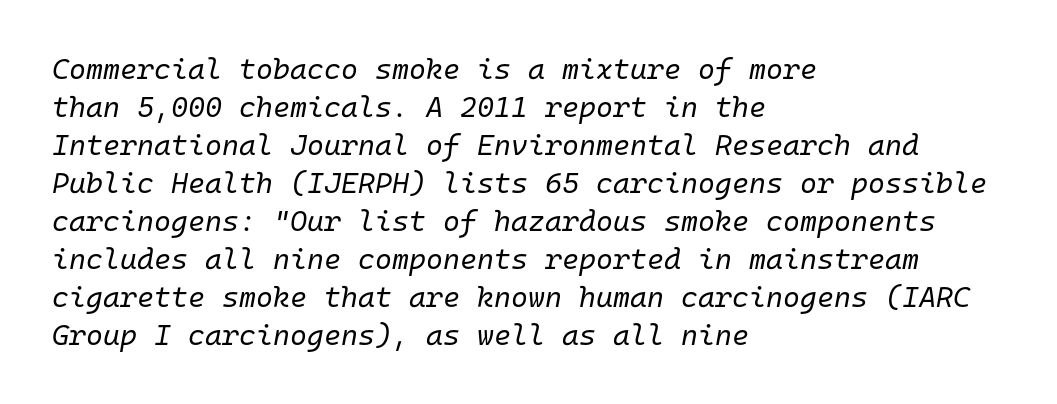
The image shows 29 px regular-weight type, italic (leaning right), monospaced; set left-aligned, normal line spacing (1.31x), normal letter spacing, not underlined; low stroke contrast and a medium x-height.
